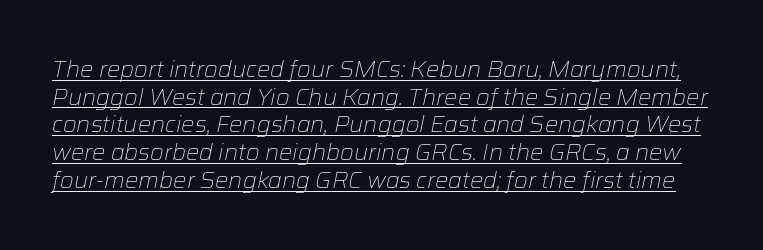
The image shows 22 px text type, italic (leaning right); set normal line spacing (1.26x), normal letter spacing, underlined.
